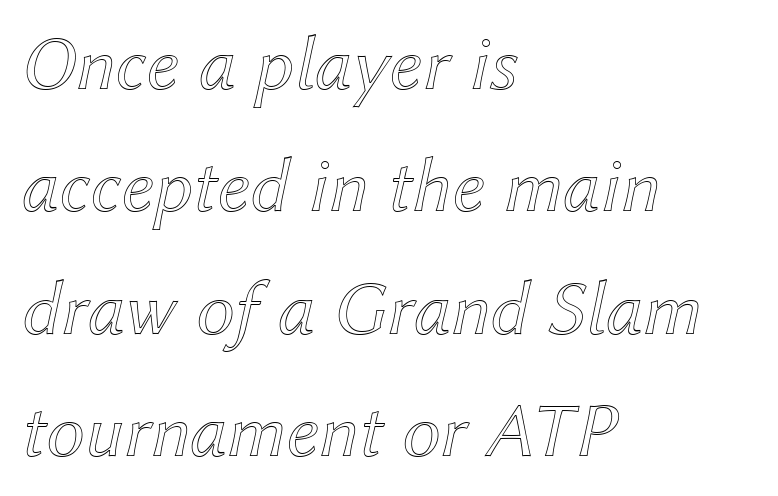
{"italic": "yes", "lean": "right", "slant_degrees": 12, "width": "normal", "x_height": "medium", "monospaced": "no", "underline": "no", "align": "left", "line_spacing": "normal", "line_spacing_ratio": 1.57, "letter_spacing": "normal", "letter_spacing_em": 0.0, "glyph_px": 78}
